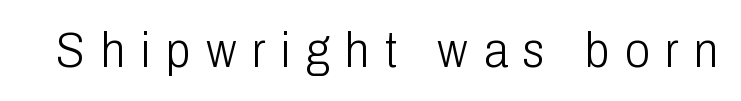
{"serif": "no", "italic": "no", "bold": "no", "weight": "light", "width": "condensed", "stroke_contrast": "low", "x_height": "medium", "monospaced": "no", "underline": "no", "letter_spacing": "wide", "letter_spacing_em": 0.31, "glyph_px": 50}
